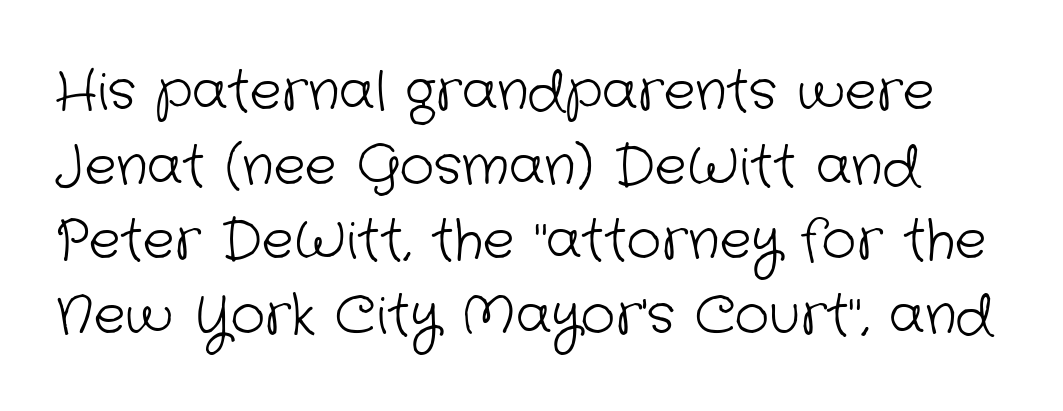
The image shows 53 px light sans-serif type; set normal line spacing (1.41x), normal letter spacing, not underlined; low stroke contrast and a medium x-height.
